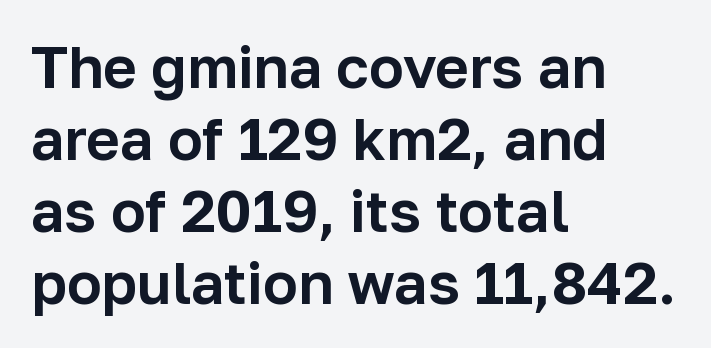
The image shows 58 px sans-serif type, upright; set left-aligned, line spacing 1.24x, normal letter spacing, not underlined; low stroke contrast and a medium x-height.
